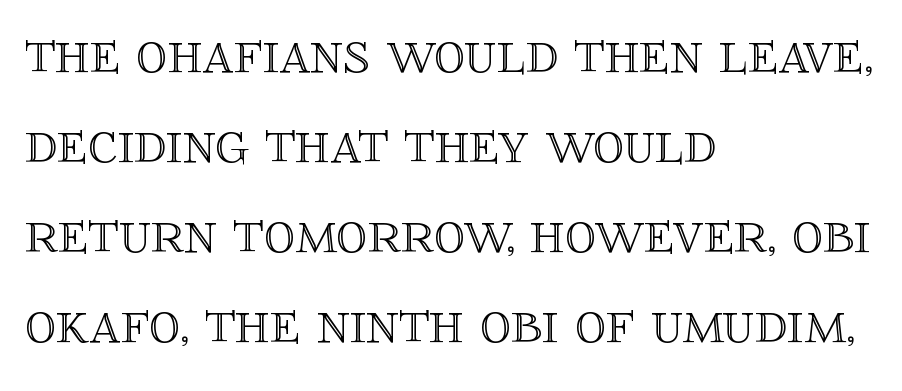
{"italic": "no", "width": "normal", "x_height": "large", "monospaced": "no", "underline": "no", "align": "left", "line_spacing": "normal", "line_spacing_ratio": 1.45, "letter_spacing": "normal", "letter_spacing_em": 0.0, "glyph_px": 62}
